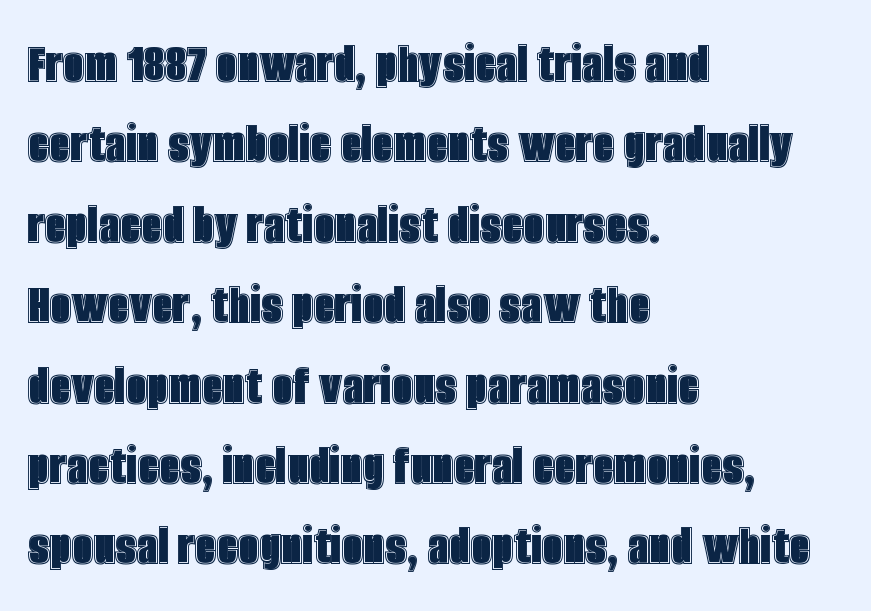
{"italic": "no", "width": "condensed", "x_height": "large", "monospaced": "no", "underline": "no", "align": "left", "line_spacing": "normal", "line_spacing_ratio": 1.34, "letter_spacing": "normal", "letter_spacing_em": 0.0, "glyph_px": 60}
